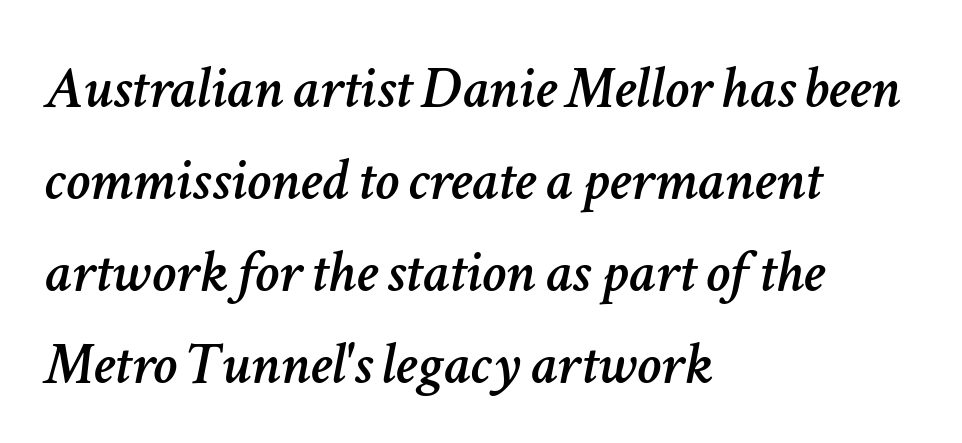
{"italic": "yes", "lean": "right", "slant_degrees": 11, "width": "normal", "stroke_contrast": "low", "x_height": "medium", "monospaced": "no", "underline": "no", "align": "left", "line_spacing": "normal", "line_spacing_ratio": 1.51, "letter_spacing": "normal", "letter_spacing_em": 0.0, "glyph_px": 61}
